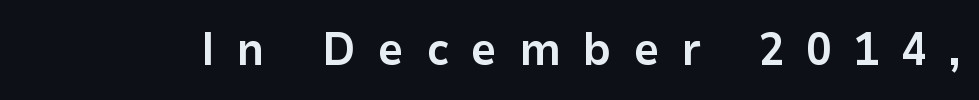
The image shows 46 px bold sans-serif type, upright; set unusually wide letter spacing (+0.48 em), not underlined; low stroke contrast and a medium x-height.
